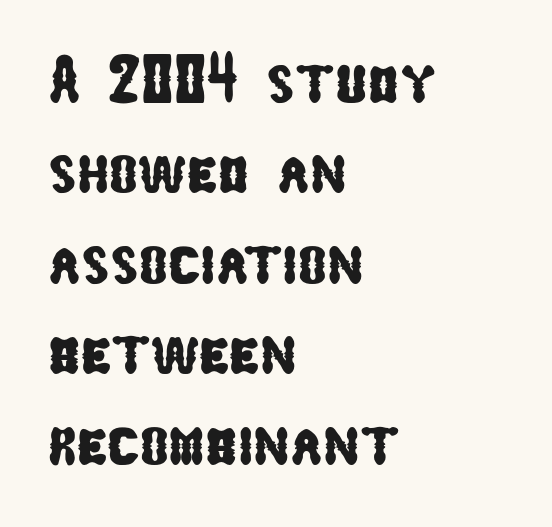
This rendering features lettering with no underline. Here the glyphs are tracked normally, forming tight word shapes. Whoever set this chose a conventional vertical rhythm. Teacher's note: observe the even left margin — that is flush-left alignment. Do the characters align in a grid? No, the font is proportional. Nope, no serifs anywhere on these letters.
